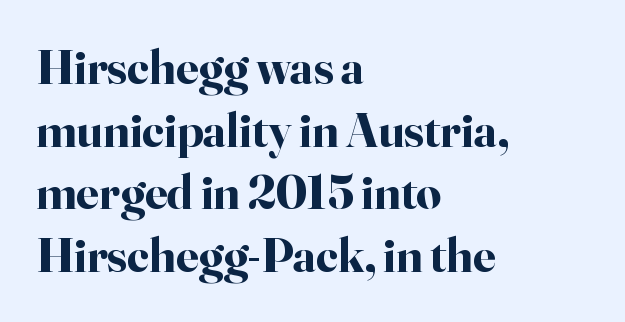
The rendering uses natural spacing where letterforms have individual widths. The face used here is rendered with its standard letterfit. Does the leading feel generous? No, just average. Upright lettering throughout.
